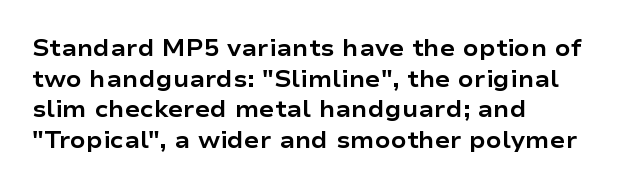
{"italic": "no", "bold": "yes", "underline": "no", "align": "left", "line_spacing": "normal", "line_spacing_ratio": 1.33, "letter_spacing": "normal", "letter_spacing_em": 0.0, "glyph_px": 23}
